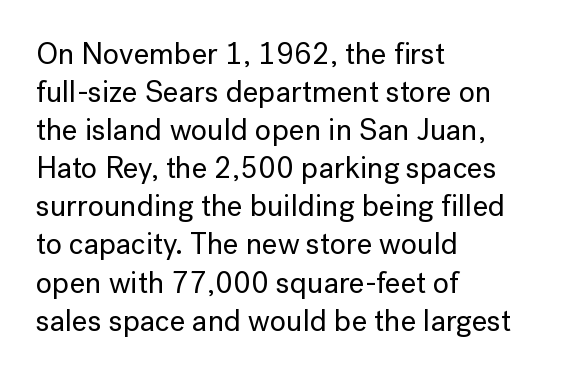
{"serif": "no", "italic": "no", "width": "normal", "stroke_contrast": "low", "x_height": "medium", "monospaced": "no", "underline": "no", "align": "left", "line_spacing": "normal", "line_spacing_ratio": 1.27, "letter_spacing": "normal", "letter_spacing_em": 0.0, "glyph_px": 30}
